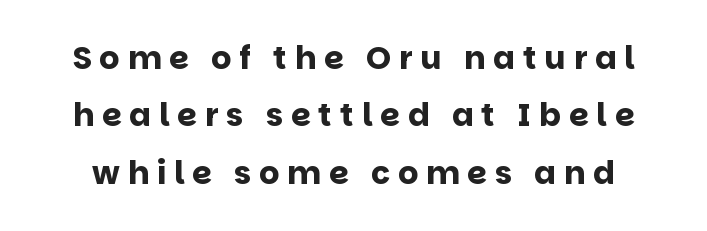
The image shows 32 px bold sans-serif type, upright; set line spacing 1.79x, unusually wide letter spacing (+0.24 em), not underlined; low stroke contrast and a large x-height.
